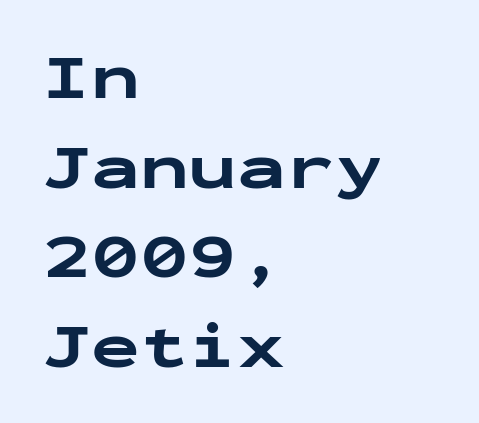
The axis of the letterforms is exactly vertical. Every row of glyphs begins at an identical x-position on the left. Observe the absence of serifs on each vertical stroke in this sample. Does the weight exceed regular? Yes, all the way to bold. Is the letter spacing exaggerated? No — it looks like the ordinary default. The line-height multiplier appears to be the usual default.
